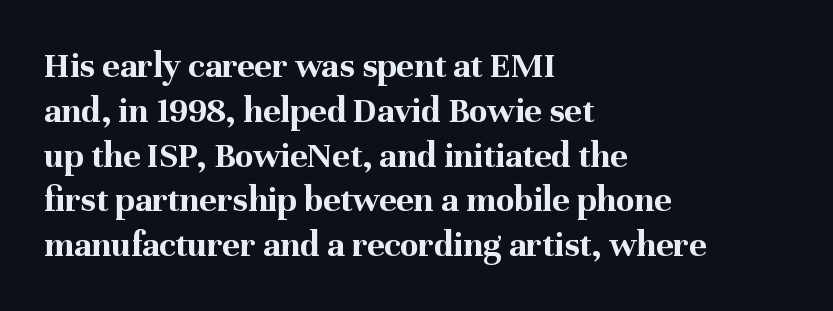
Q: Is the text bold? A: Yes.
Q: Is the text italic (slanted)? A: No, it is upright.
Q: Is the typeface a serif or a sans-serif typeface? A: Serif.
Q: Is the text underlined? A: No.
Q: How is the paragraph aligned? A: Left-aligned.
Q: Is the spacing between letters normal or unusually wide? A: Normal.
Q: Width (condensed, normal, or wide)? A: Normal.
Q: Stroke contrast? A: Medium.
Q: x-height? A: Medium.
Q: Monospaced? A: No.
